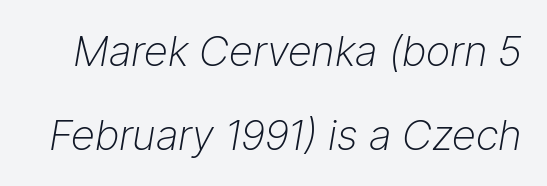
{"italic": "yes", "lean": "right", "slant_degrees": 9, "bold": "no", "weight": "light", "width": "normal", "stroke_contrast": "low", "x_height": "medium", "monospaced": "no", "underline": "no", "line_spacing": "loose", "line_spacing_ratio": 1.99, "letter_spacing": "normal", "letter_spacing_em": 0.0, "glyph_px": 42}
